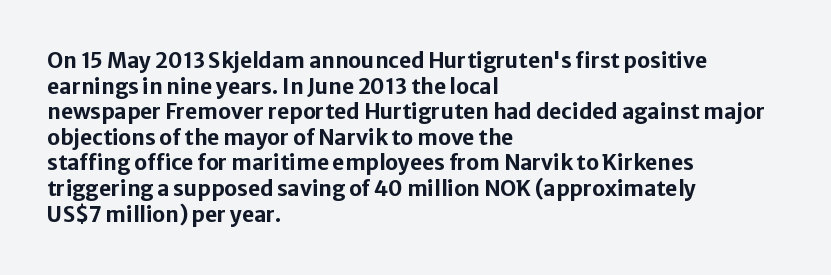
Q: Is the text bold? A: Yes.
Q: Is the text italic (slanted)? A: No, it is upright.
Q: Is the text underlined? A: No.
Q: How is the paragraph aligned? A: Left-aligned.
Q: Is the spacing between letters normal or unusually wide? A: Normal.
